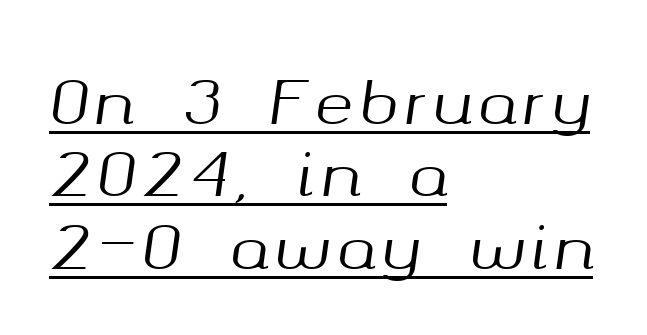
The image shows 58 px text type, italic (leaning right); set left-aligned, normal line spacing (1.25x), underlined; medium stroke contrast and a medium x-height.
